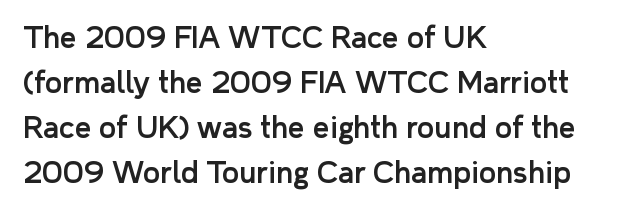
Q: Is the text italic (slanted)? A: No, it is upright.
Q: Is the typeface a serif or a sans-serif typeface? A: Sans-serif.
Q: Is the text underlined? A: No.
Q: How is the paragraph aligned? A: Left-aligned.
Q: Is the spacing between letters normal or unusually wide? A: Normal.
Q: Is the spacing between lines tight, normal or loose? A: Normal.
Q: Width (condensed, normal, or wide)? A: Normal.
Q: Stroke contrast? A: Low.
Q: x-height? A: Medium.
Q: Monospaced? A: No.
